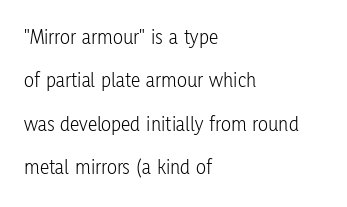
{"italic": "no", "bold": "no", "underline": "no", "align": "left", "line_spacing": "loose", "line_spacing_ratio": 2.07, "letter_spacing": "normal", "letter_spacing_em": 0.0, "glyph_px": 21}
